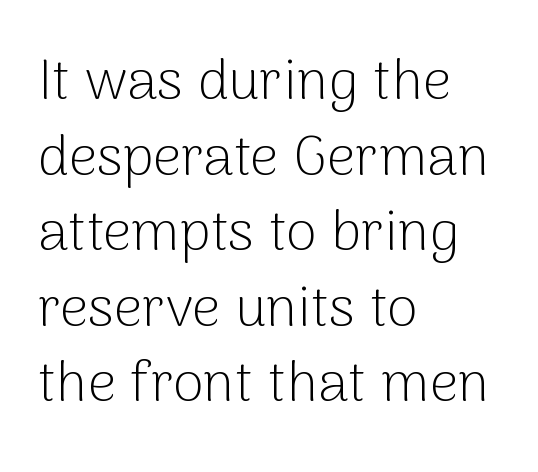
The image shows 56 px light sans-serif type, upright; set left-aligned, normal line spacing (1.35x), normal letter spacing, not underlined; low stroke contrast and a medium x-height.
